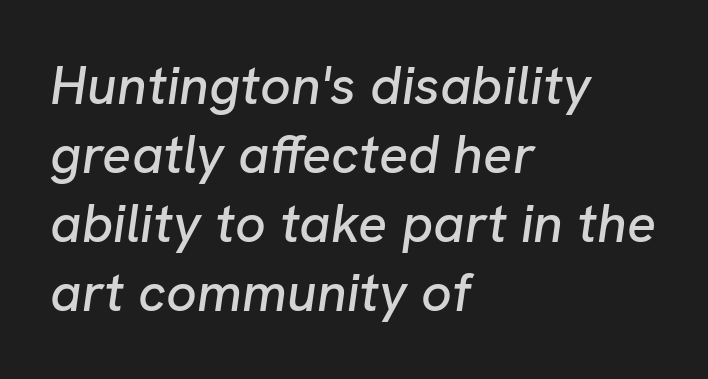
This block has exactly the height ordinary leading produces. The typography opts for an oblique posture over an upright one. Any mark beneath the type? The region is blank. The letters advance in unequal steps, a hallmark of proportional type.
